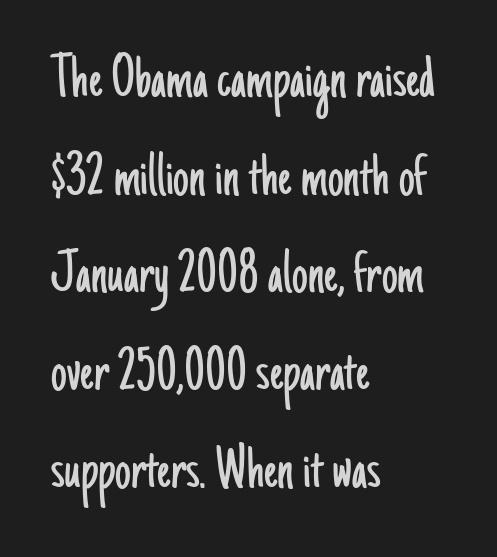
Horizontal bands of white between lines are of average thickness. The type sits square on the baseline with zero lean. Font category for this specimen: sans-serif. Summary of weight: not heavy and not bold.
